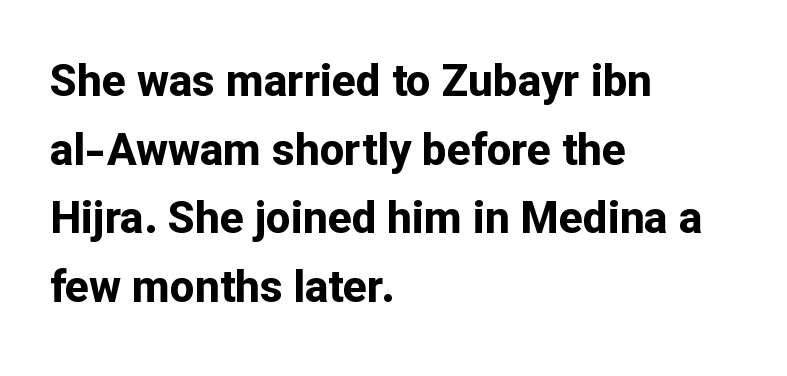
Q: Is the text bold? A: Yes.
Q: Is the text italic (slanted)? A: No, it is upright.
Q: Is the typeface a serif or a sans-serif typeface? A: Sans-serif.
Q: Is the text underlined? A: No.
Q: How is the paragraph aligned? A: Left-aligned.
Q: Is the spacing between letters normal or unusually wide? A: Normal.
Q: Is the spacing between lines tight, normal or loose? A: Normal.
Q: Width (condensed, normal, or wide)? A: Normal.
Q: Stroke contrast? A: Low.
Q: x-height? A: Medium.
Q: Monospaced? A: No.
